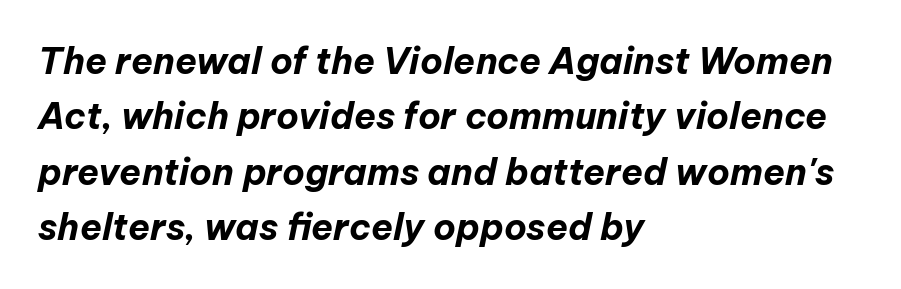
An italicized treatment has been applied to the whole sample. Regular leading. Between one letter and the next there's only the usual sliver of space. Students, this is bold: see how much ink each stroke carries. This sample has the flowing, uneven cadence of proportional lettering.
